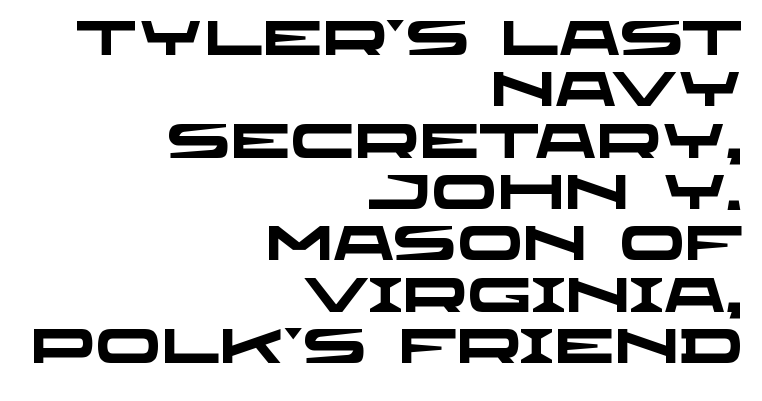
The image shows 48 px heavy, wide sans-serif type; set right-aligned, tight line spacing (1.07x), normal letter spacing, not underlined; low stroke contrast and a large x-height.
